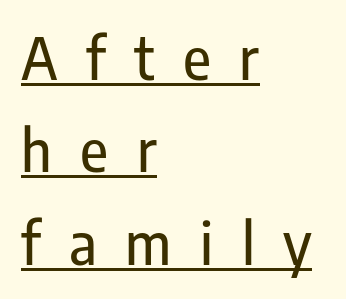
The image shows 57 px condensed sans-serif type, upright; set left-aligned, normal line spacing (1.62x), unusually wide letter spacing (+0.5 em), underlined; low stroke contrast and a medium x-height.
